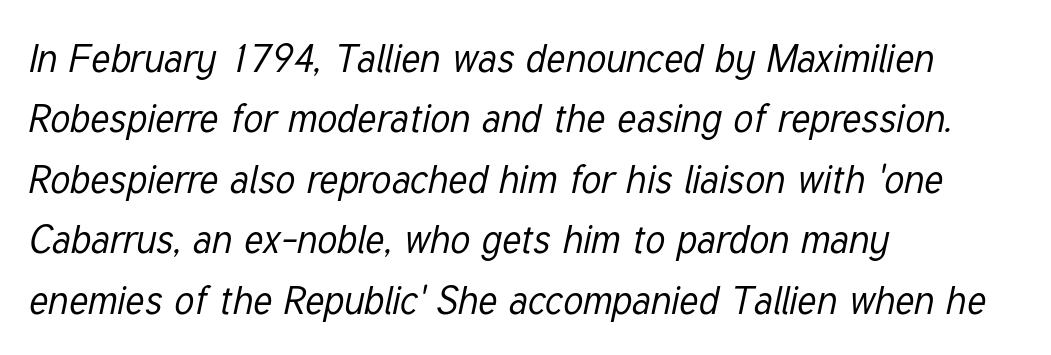
The image shows 39 px regular-weight, condensed type, italic (leaning right); set left-aligned, normal line spacing (1.55x), normal letter spacing, not underlined; low stroke contrast and a medium x-height.
